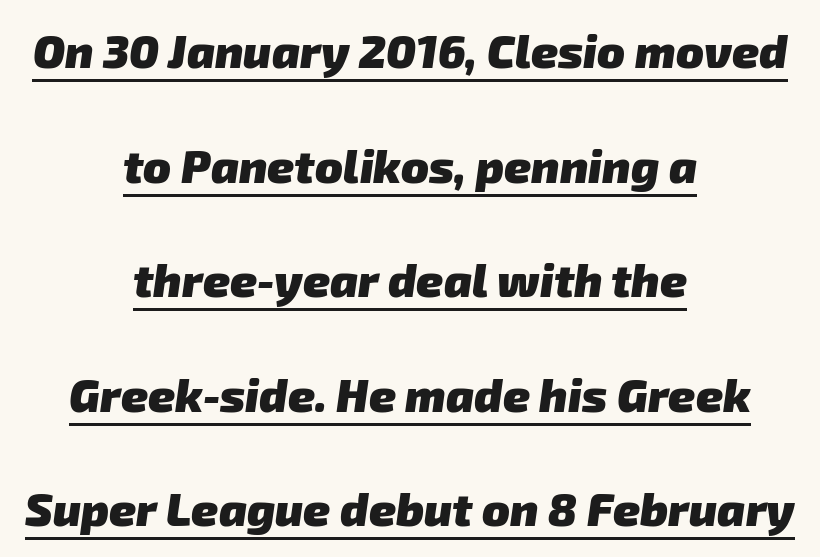
{"serif": "no", "bold": "yes", "weight": "heavy", "width": "normal", "stroke_contrast": "low", "x_height": "medium", "monospaced": "no", "underline": "yes", "align": "center", "line_spacing": "loose", "line_spacing_ratio": 2.49, "letter_spacing": "normal", "letter_spacing_em": 0.0, "glyph_px": 46}
